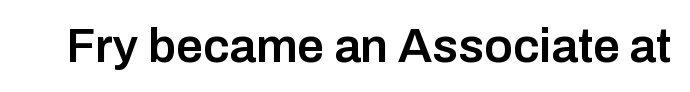
The letters advance in unequal steps, a hallmark of proportional type. Unlike a traditional serif, this face leaves its strokes unadorned. The letterforms sit shoulder to shoulder at normal distance. This is moderately heavy type, rendered in semibold. Plain, unruled lines of type.
